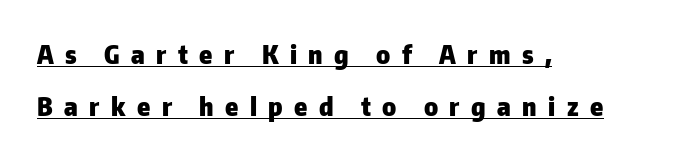
{"italic": "no", "bold": "yes", "underline": "yes", "align": "left", "line_spacing": "loose", "line_spacing_ratio": 2.01, "letter_spacing": "wide", "letter_spacing_em": 0.44, "glyph_px": 26}
